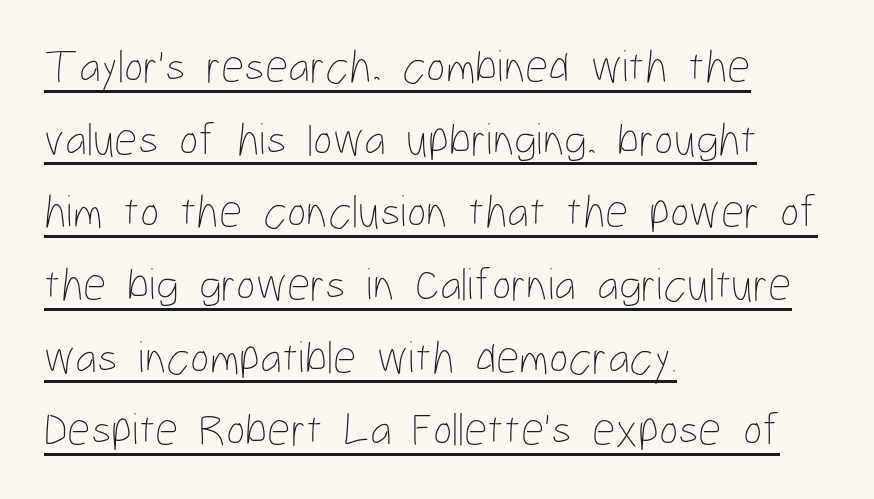
The image shows 46 px thin, condensed type, upright; set left-aligned, normal line spacing (1.58x), normal letter spacing, underlined; low stroke contrast and a medium x-height.
